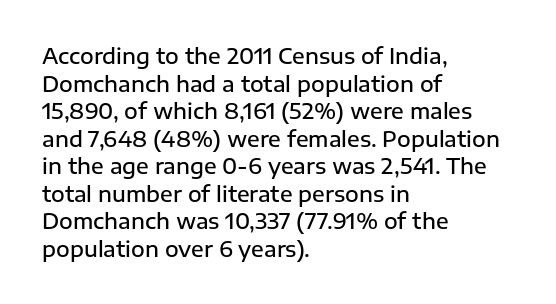
The image shows 21 px text type, upright; set left-aligned, normal line spacing (1.31x), normal letter spacing, not underlined.
